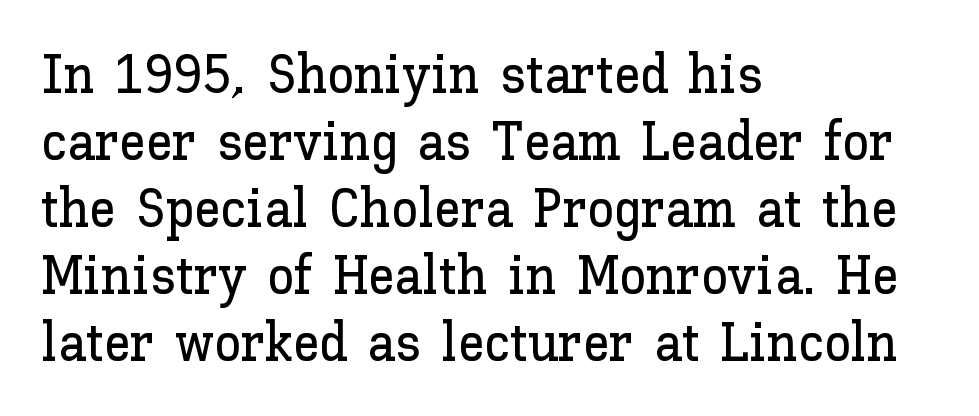
The image shows 54 px text type, upright; set left-aligned, line spacing 1.24x, normal letter spacing, not underlined; low stroke contrast and a medium x-height.
